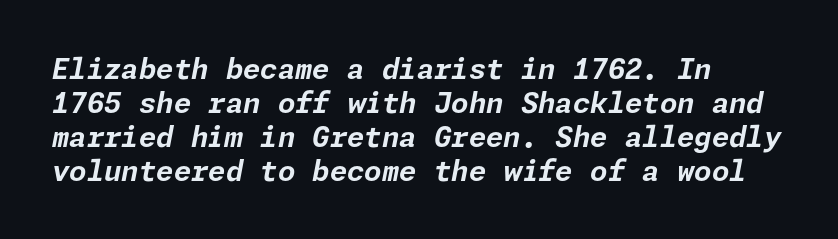
The axis of the letterforms is tilted away from vertical. Rule under the text: the space is simply empty. Leftover space on each line is placed entirely after the last word. The passage shown is emphatically bold. This rendering leaves character spacing at its baseline value.
